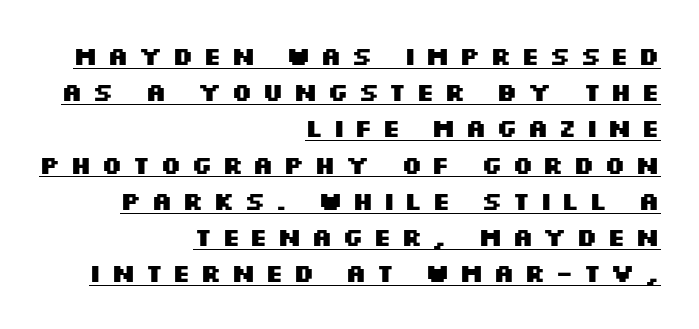
Q: Is the text bold? A: Yes.
Q: Is the text italic (slanted)? A: No, it is upright.
Q: Is the text underlined? A: Yes.
Q: How is the paragraph aligned? A: Right-aligned.
Q: Is the spacing between letters normal or unusually wide? A: Unusually wide.
Q: Is the spacing between lines tight, normal or loose? A: Normal.
